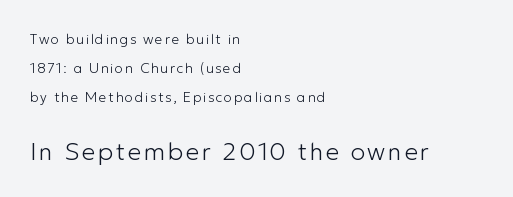
Q: Is the text bold? A: No.
Q: Is the text italic (slanted)? A: No, it is upright.
Q: Is the text underlined? A: No.
Q: How is the paragraph aligned? A: Left-aligned.
Q: Is the spacing between lines tight, normal or loose? A: Loose.
Q: Which block of text is set in a larger size, the first (top) or the second (bottom)? A: The second (bottom) one.
